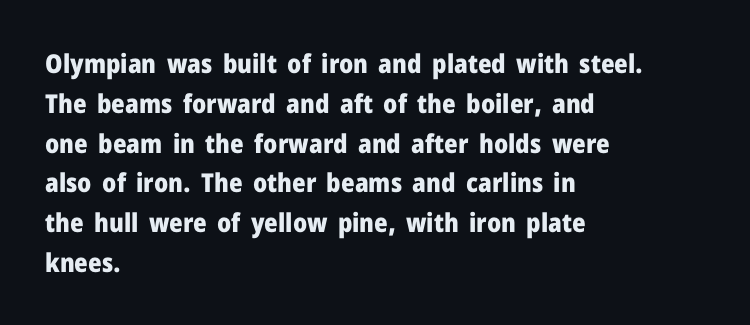
Plenty of ink on the page — the face is bold. Vertical spacing — default. Descenders hang freely into open space. All the whitespace from short lines collects on the right. This rendering leaves character spacing at its baseline value. Do the letters lean? They stand straight.
